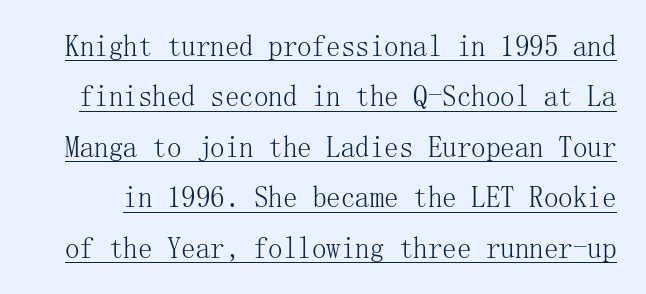
Q: Is the text bold? A: No.
Q: Is the text italic (slanted)? A: No, it is upright.
Q: Is the typeface a serif or a sans-serif typeface? A: Serif.
Q: Is the text underlined? A: Yes.
Q: Is the spacing between letters normal or unusually wide? A: Normal.
Q: Width (condensed, normal, or wide)? A: Normal.
Q: Stroke contrast? A: Medium.
Q: x-height? A: Medium.
